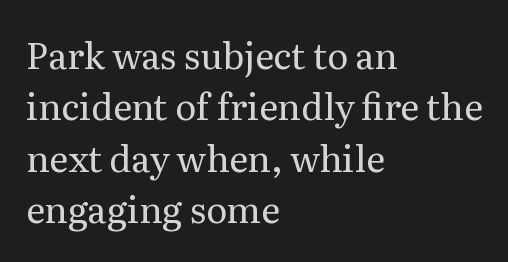
Q: Is the text bold? A: No.
Q: Is the text italic (slanted)? A: No, it is upright.
Q: Is the typeface a serif or a sans-serif typeface? A: Serif.
Q: Is the text underlined? A: No.
Q: How is the paragraph aligned? A: Left-aligned.
Q: Is the spacing between letters normal or unusually wide? A: Normal.
Q: Is the spacing between lines tight, normal or loose? A: Normal.
Q: Width (condensed, normal, or wide)? A: Normal.
Q: Stroke contrast? A: Medium.
Q: x-height? A: Medium.
Q: Monospaced? A: No.
